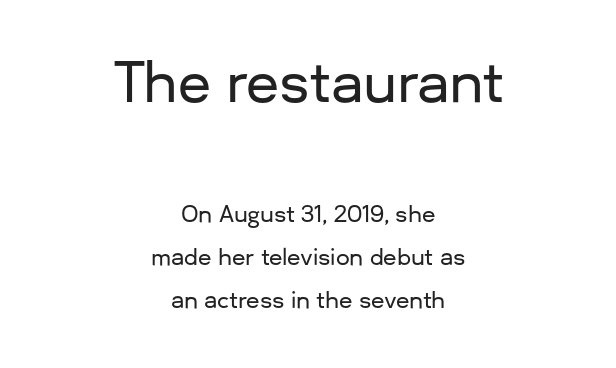
{"serif": "no", "italic": "no", "width": "normal", "stroke_contrast": "low", "x_height": "medium", "monospaced": "no", "underline": "no", "align": "center", "line_spacing": "loose", "line_spacing_ratio": 1.96, "letter_spacing": "normal", "letter_spacing_em": 0.0, "larger_block": "first", "size_ratio": 2.45, "glyph_px": 54}
